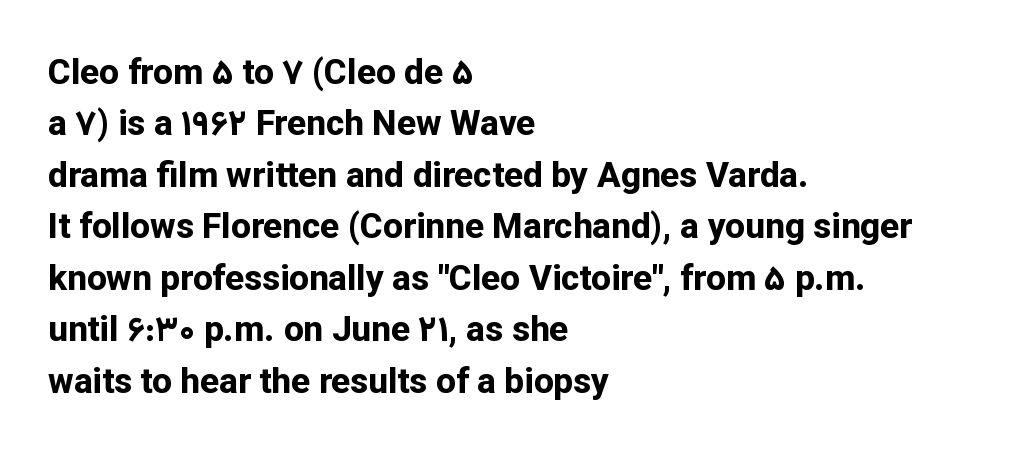
The line texture is even and compact thanks to regular tracking. A typesetter would mark this as roman, not italic. Looks like regular typesetting: each glyph gets only the width it needs. The designer left line spacing at the default. Set as a true bold cut, around the 700 mark. Plain, unruled lines of type.
